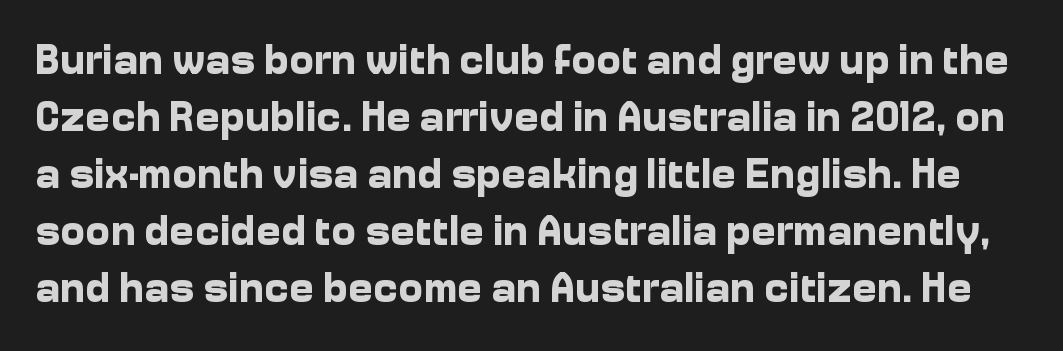
{"serif": "no", "italic": "no", "bold": "yes", "weight": "bold", "width": "normal", "stroke_contrast": "low", "x_height": "medium", "monospaced": "no", "underline": "no", "line_spacing": "normal", "line_spacing_ratio": 1.36, "letter_spacing": "normal", "letter_spacing_em": 0.0, "glyph_px": 42}
